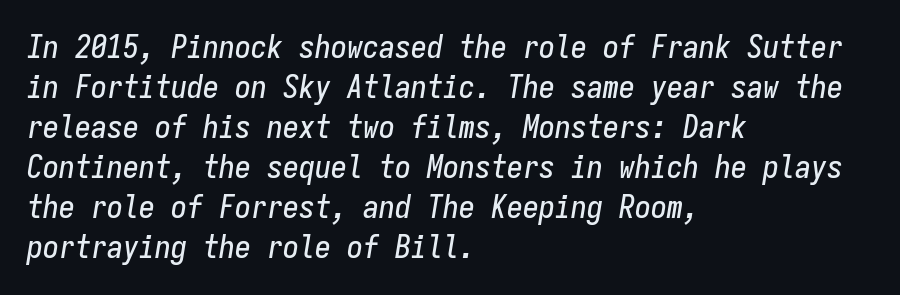
The image shows 32 px condensed type, italic (leaning right), monospaced; set left-aligned, normal line spacing (1.25x), normal letter spacing, not underlined; low stroke contrast and a medium x-height.
